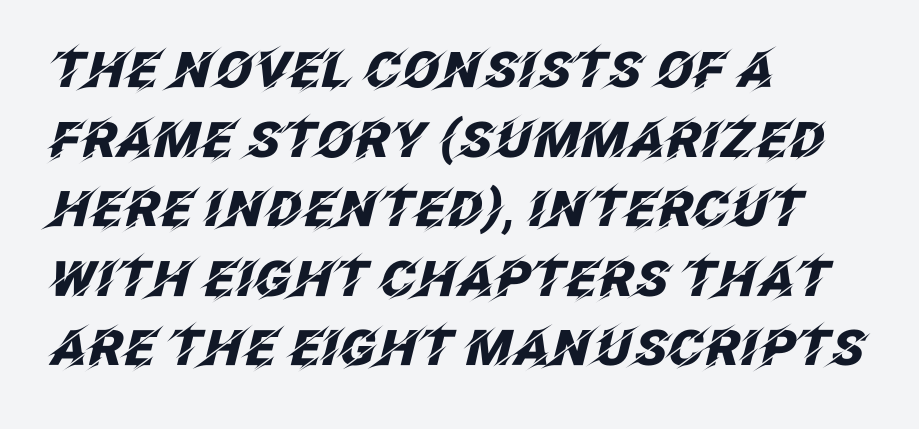
{"italic": "yes", "lean": "right", "slant_degrees": 12, "bold": "yes", "weight": "heavy", "width": "normal", "stroke_contrast": "low", "x_height": "large", "monospaced": "no", "underline": "no", "align": "left", "line_spacing": "normal", "line_spacing_ratio": 1.42, "letter_spacing": "normal", "letter_spacing_em": 0.0, "glyph_px": 49}
